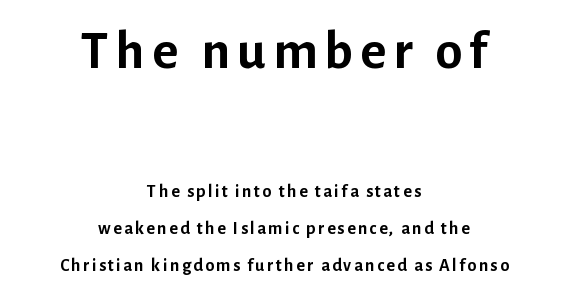
Large over small — that's the arrangement of the two blocks here. Typographically, this falls in the sans-serif category. The rendering uses natural spacing where letterforms have individual widths. This rendering uses center alignment, leaving both contours irregular but symmetric.
